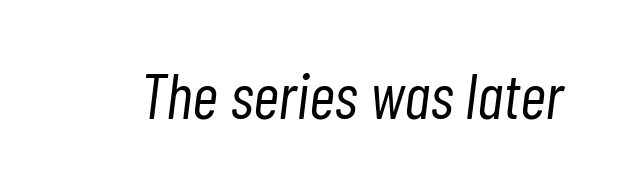
No extra ink here — the face is not bold. Standard letterfit; no display-style spreading of the glyphs. Character widths vary here, with narrow letters taking less room than wide ones. A clean baseline with only descenders dipping below it. Yep, that's italic — everything's leaning.
